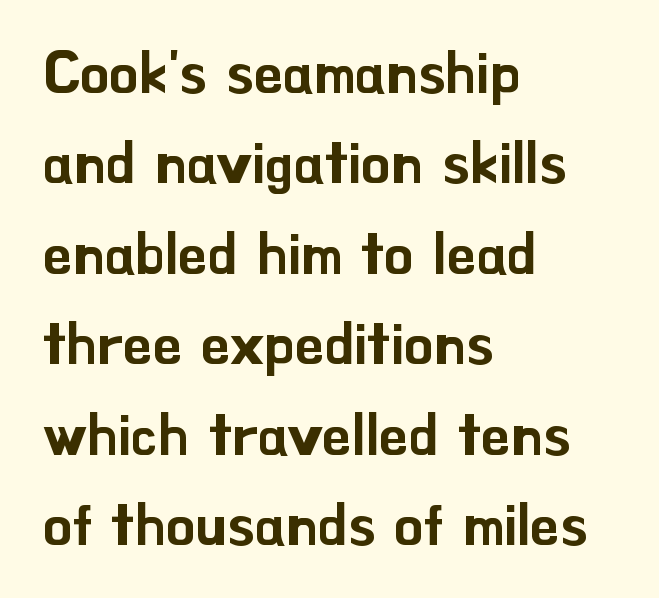
Q: Is the text italic (slanted)? A: No, it is upright.
Q: Is the typeface a serif or a sans-serif typeface? A: Sans-serif.
Q: Is the text underlined? A: No.
Q: How is the paragraph aligned? A: Left-aligned.
Q: Is the spacing between letters normal or unusually wide? A: Normal.
Q: Is the spacing between lines tight, normal or loose? A: Normal.
Q: Width (condensed, normal, or wide)? A: Normal.
Q: Stroke contrast? A: Low.
Q: x-height? A: Small.
Q: Monospaced? A: No.
